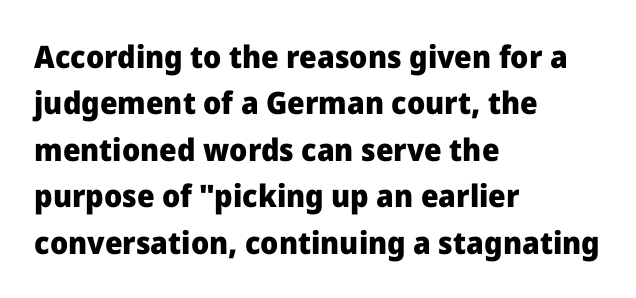
Q: Is the text bold? A: Yes.
Q: Is the text italic (slanted)? A: No, it is upright.
Q: Is the typeface a serif or a sans-serif typeface? A: Sans-serif.
Q: Is the text underlined? A: No.
Q: How is the paragraph aligned? A: Left-aligned.
Q: Is the spacing between letters normal or unusually wide? A: Normal.
Q: Is the spacing between lines tight, normal or loose? A: Normal.
Q: Width (condensed, normal, or wide)? A: Normal.
Q: Stroke contrast? A: Low.
Q: x-height? A: Medium.
Q: Monospaced? A: No.
